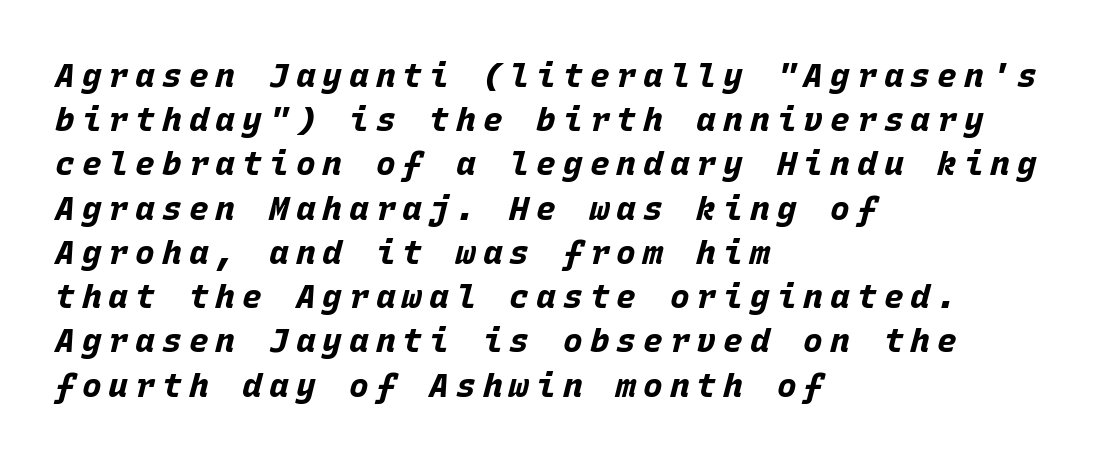
Q: Is the text bold? A: Yes.
Q: Is the text italic (slanted)? A: Yes, it leans right by about 15 degrees.
Q: Is the text underlined? A: No.
Q: How is the paragraph aligned? A: Left-aligned.
Q: Is the spacing between letters normal or unusually wide? A: Unusually wide.
Q: Is the spacing between lines tight, normal or loose? A: Normal.
Q: Width (condensed, normal, or wide)? A: Normal.
Q: Stroke contrast? A: Low.
Q: x-height? A: Large.
Q: Monospaced? A: Yes.
